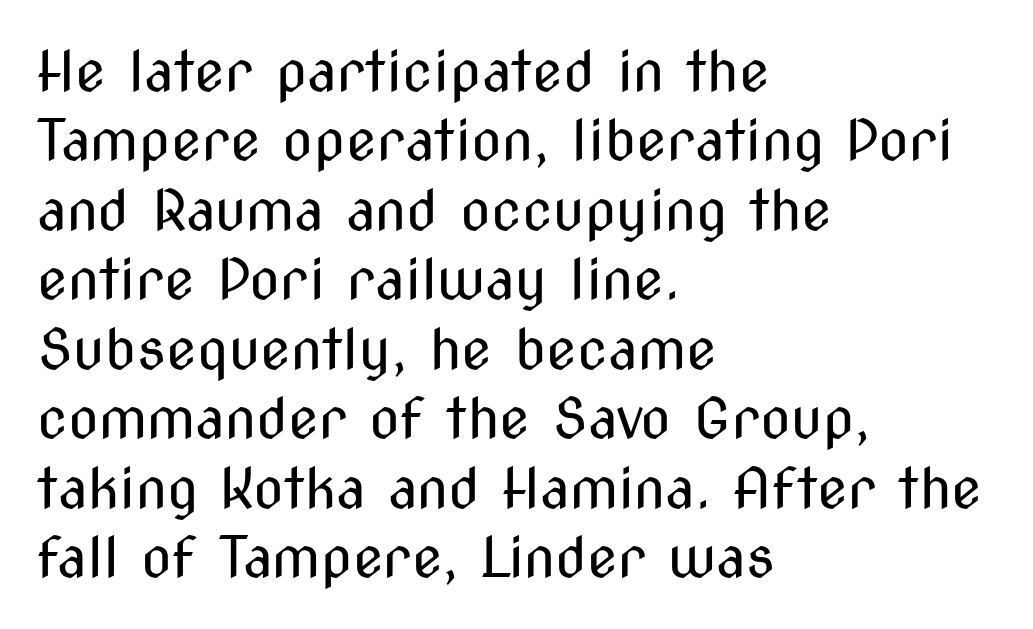
The image shows 56 px regular-weight, condensed sans-serif type, upright; set left-aligned, line spacing 1.24x, normal letter spacing, not underlined; medium stroke contrast and a medium x-height.
